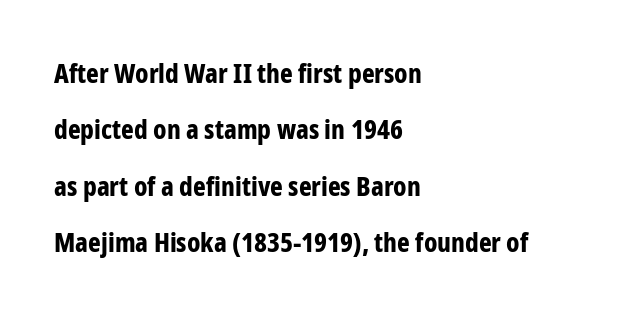
The image shows 27 px bold type, upright; set left-aligned, loose line spacing (2.09x), normal letter spacing, not underlined.
